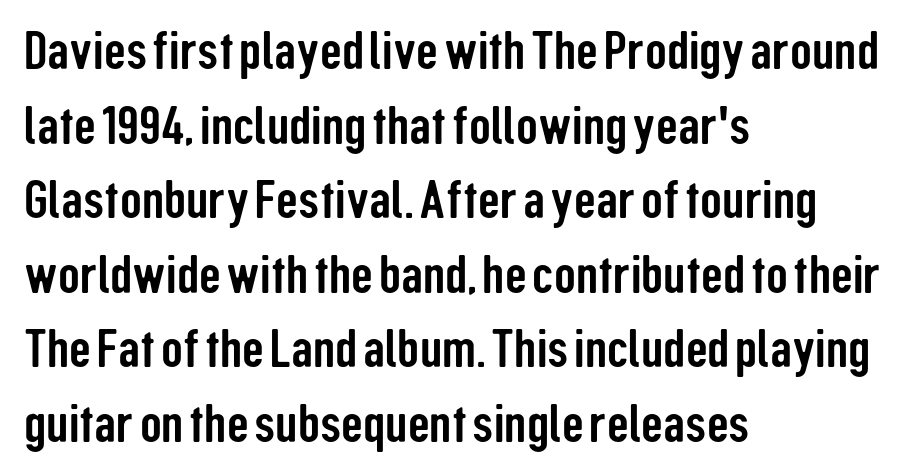
The image shows 54 px condensed sans-serif type, upright; set left-aligned, normal line spacing (1.38x), normal letter spacing, not underlined; low stroke contrast and a medium x-height.
